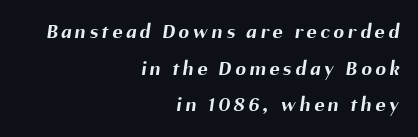
Q: Is the text bold? A: Yes.
Q: Is the text underlined? A: No.
Q: How is the paragraph aligned? A: Right-aligned.
